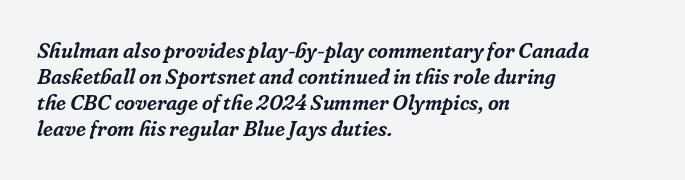
Q: Is the text italic (slanted)? A: Yes, it leans right by about 16 degrees.
Q: Is the text underlined? A: No.
Q: How is the paragraph aligned? A: Left-aligned.
Q: Is the spacing between letters normal or unusually wide? A: Normal.
